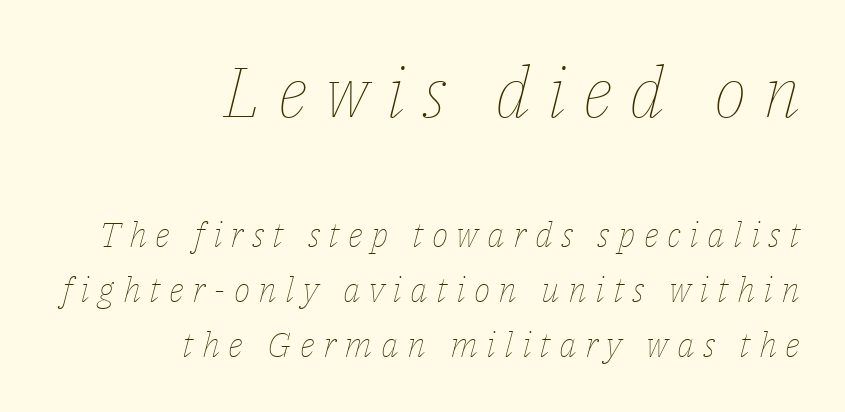
The image shows 70 px thin type, italic (leaning right); set right-aligned, normal line spacing (1.57x), unusually wide letter spacing (+0.24 em), not underlined; the first (top) block is 2.0x larger; low stroke contrast and a medium x-height.
